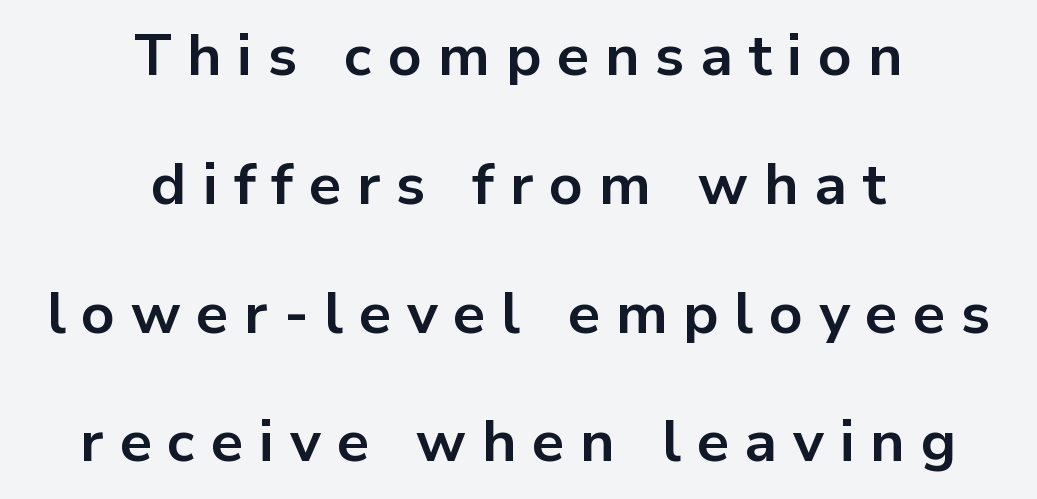
{"serif": "no", "italic": "no", "bold": "yes", "weight": "bold", "width": "normal", "stroke_contrast": "low", "x_height": "medium", "monospaced": "no", "underline": "no", "align": "center", "line_spacing": "loose", "line_spacing_ratio": 2.22, "letter_spacing": "wide", "letter_spacing_em": 0.27, "glyph_px": 58}
